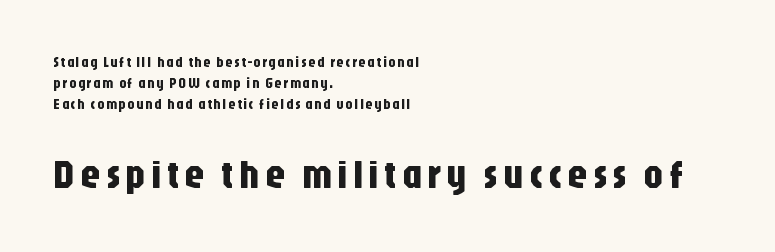
The vertical gap from one line to the next is medium. Grotesque or geometric, the face here clearly has no serifs. The passage shown is typed in a proportional face where columns would drift. This rendering uses left alignment, leaving the right contour irregular.
